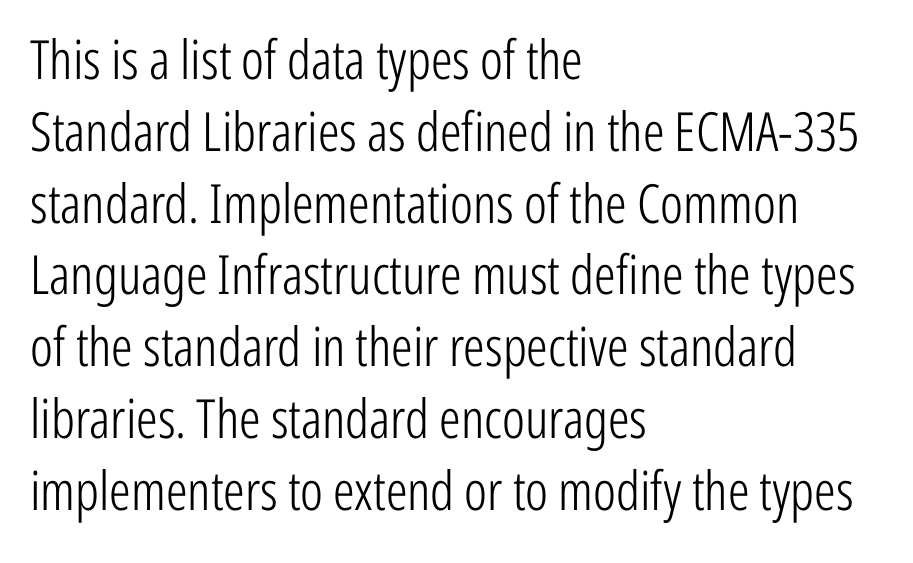
Q: Is the text bold? A: No.
Q: Is the text italic (slanted)? A: No, it is upright.
Q: Is the typeface a serif or a sans-serif typeface? A: Sans-serif.
Q: Is the text underlined? A: No.
Q: How is the paragraph aligned? A: Left-aligned.
Q: Is the spacing between letters normal or unusually wide? A: Normal.
Q: Is the spacing between lines tight, normal or loose? A: Normal.
Q: Width (condensed, normal, or wide)? A: Condensed.
Q: Stroke contrast? A: Low.
Q: x-height? A: Medium.
Q: Monospaced? A: No.
